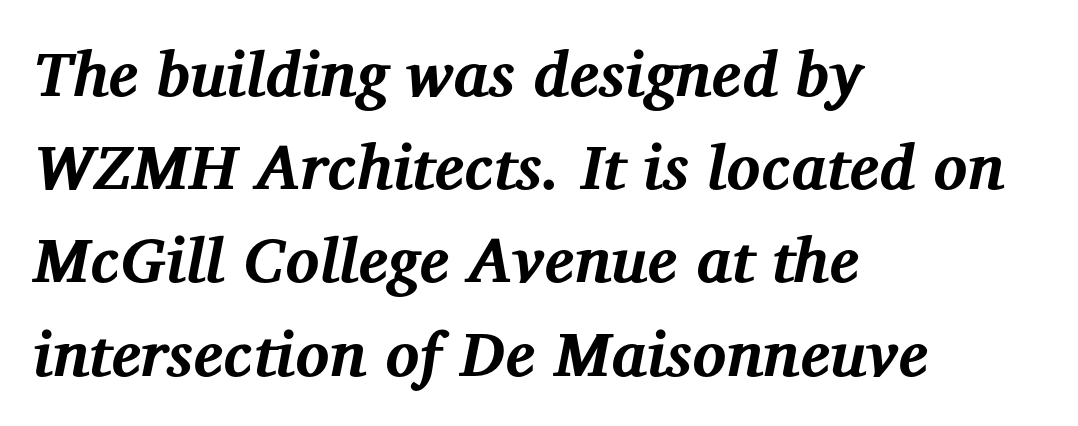
Q: Is the text bold? A: Yes.
Q: Is the text italic (slanted)? A: Yes, it leans right by about 12 degrees.
Q: Is the typeface a serif or a sans-serif typeface? A: Serif.
Q: Is the text underlined? A: No.
Q: How is the paragraph aligned? A: Left-aligned.
Q: Is the spacing between letters normal or unusually wide? A: Normal.
Q: Is the spacing between lines tight, normal or loose? A: Normal.
Q: Width (condensed, normal, or wide)? A: Normal.
Q: Stroke contrast? A: Medium.
Q: x-height? A: Medium.
Q: Monospaced? A: No.
